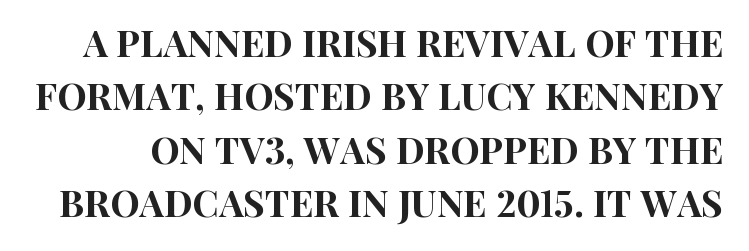
Q: Is the text italic (slanted)? A: No, it is upright.
Q: Is the typeface a serif or a sans-serif typeface? A: Sans-serif.
Q: Is the text underlined? A: No.
Q: Is the spacing between letters normal or unusually wide? A: Normal.
Q: Is the spacing between lines tight, normal or loose? A: Normal.
Q: Width (condensed, normal, or wide)? A: Condensed.
Q: Stroke contrast? A: High.
Q: x-height? A: Large.
Q: Monospaced? A: No.
